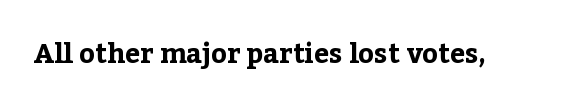
Q: Is the text bold? A: Yes.
Q: Is the text italic (slanted)? A: No, it is upright.
Q: Is the text underlined? A: No.
Q: Is the spacing between letters normal or unusually wide? A: Normal.
